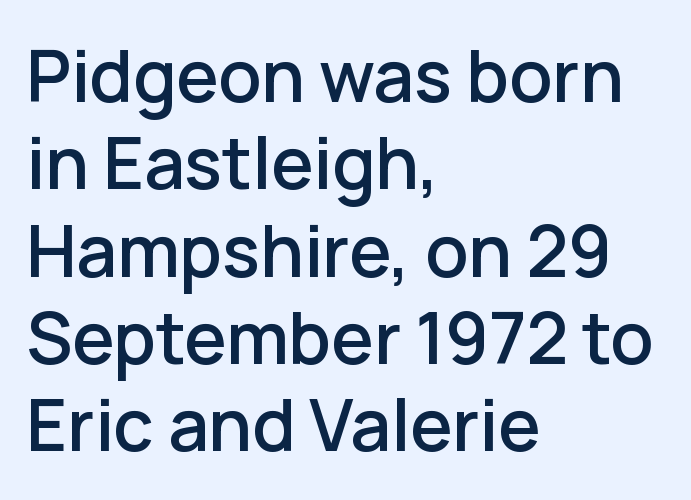
Varying glyph widths throughout — classic text-font behaviour. A sans-serif font was chosen for this passage. Does the lettering tilt? It doesn't — this is upright. Underline: absent. Nothing unusual about the tracking: characters are spaced as the font intends. In CSS terms this would be text-align: left.
